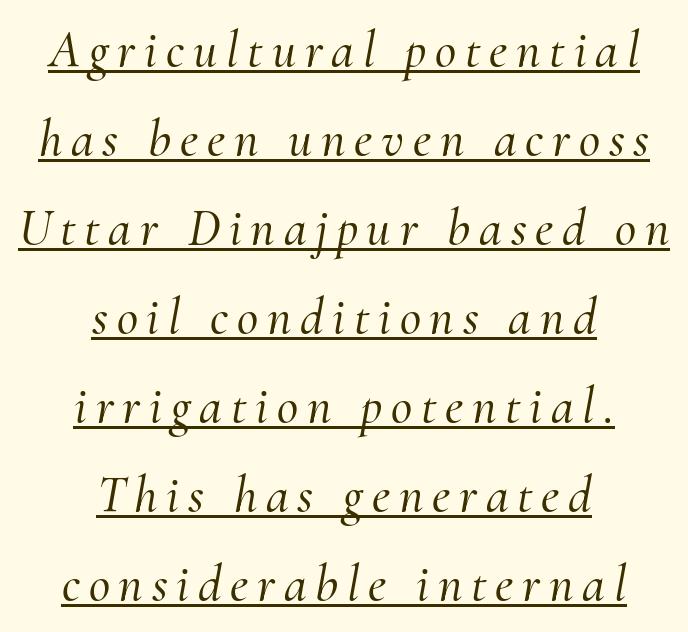
Q: Is the text italic (slanted)? A: Yes, it leans right by about 10 degrees.
Q: Is the typeface a serif or a sans-serif typeface? A: Serif.
Q: Is the text underlined? A: Yes.
Q: How is the paragraph aligned? A: Centered.
Q: Width (condensed, normal, or wide)? A: Normal.
Q: Stroke contrast? A: Medium.
Q: x-height? A: Small.
Q: Monospaced? A: No.
